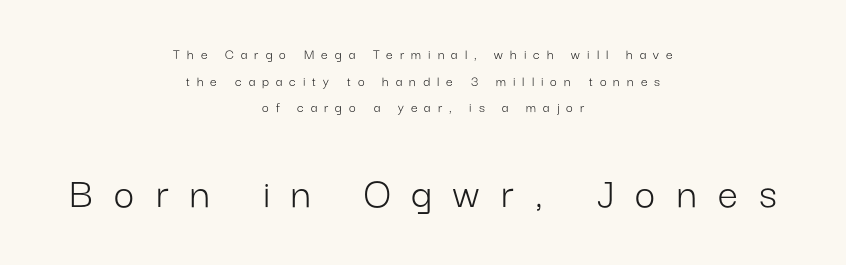
Unlike italic type, these characters show no tilt at all. Note: no serifs on the glyphs. The passage shown is typed in a proportional face where columns would drift. The composition opens small and finishes big.
